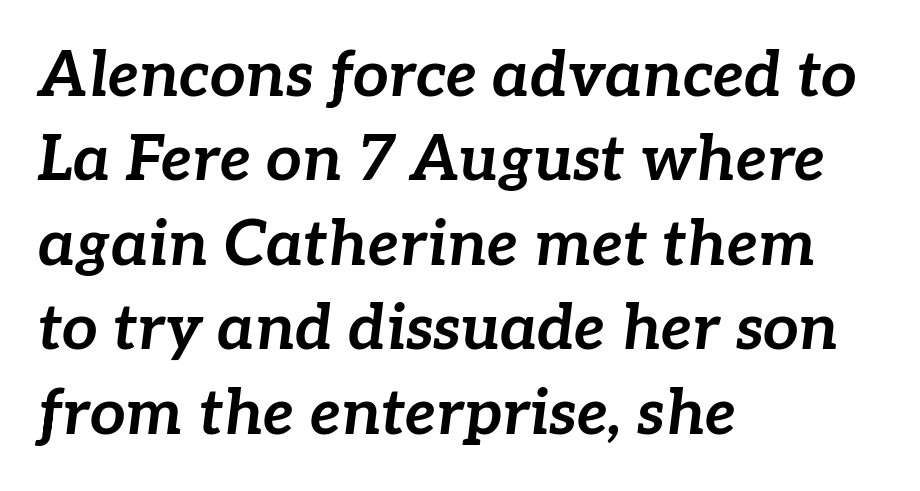
Weight: bold. Short note: letters normally spaced. Check the space under the baseline: it is left empty. These lines are rendered in a variable-pitch font.
